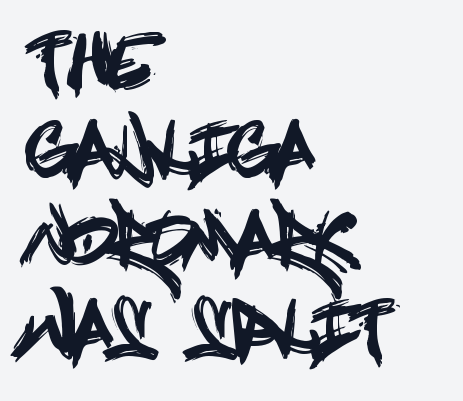
Q: Is the text italic (slanted)? A: Yes.
Q: Is the typeface a serif or a sans-serif typeface? A: Sans-serif.
Q: Is the text underlined? A: No.
Q: How is the paragraph aligned? A: Left-aligned.
Q: Is the spacing between letters normal or unusually wide? A: Normal.
Q: Width (condensed, normal, or wide)? A: Condensed.
Q: x-height? A: Large.
